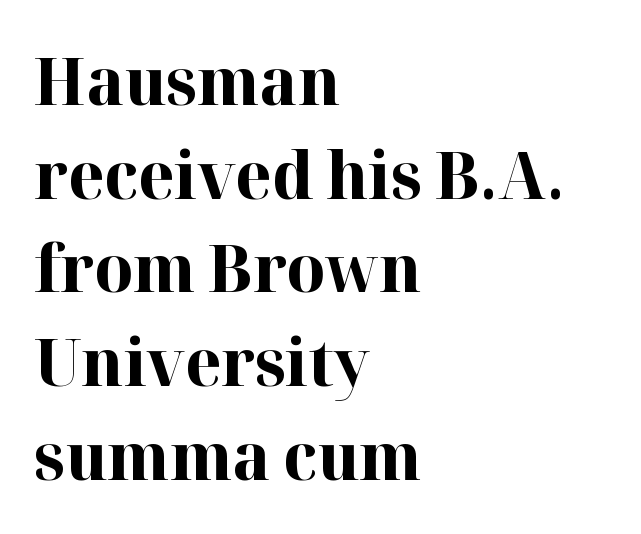
{"serif": "yes", "italic": "no", "bold": "yes", "weight": "bold", "width": "normal", "stroke_contrast": "high", "x_height": "medium", "monospaced": "no", "underline": "no", "align": "left", "line_spacing": "normal", "line_spacing_ratio": 1.42, "letter_spacing": "normal", "letter_spacing_em": 0.0, "glyph_px": 66}
